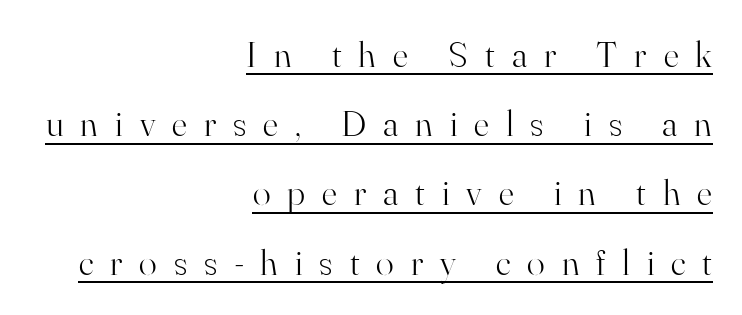
Q: Is the text bold? A: No.
Q: Is the text italic (slanted)? A: No, it is upright.
Q: Is the typeface a serif or a sans-serif typeface? A: Serif.
Q: Is the text underlined? A: Yes.
Q: How is the paragraph aligned? A: Right-aligned.
Q: Is the spacing between letters normal or unusually wide? A: Unusually wide.
Q: Width (condensed, normal, or wide)? A: Normal.
Q: Stroke contrast? A: High.
Q: x-height? A: Small.
Q: Monospaced? A: No.
